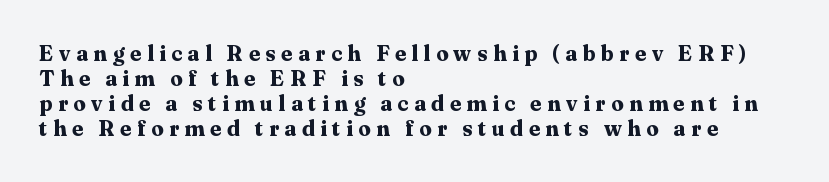
Q: Is the text bold? A: Yes.
Q: Is the text italic (slanted)? A: No, it is upright.
Q: Is the text underlined? A: No.
Q: How is the paragraph aligned? A: Left-aligned.
Q: Is the spacing between letters normal or unusually wide? A: Unusually wide.
Q: Is the spacing between lines tight, normal or loose? A: Tight.
